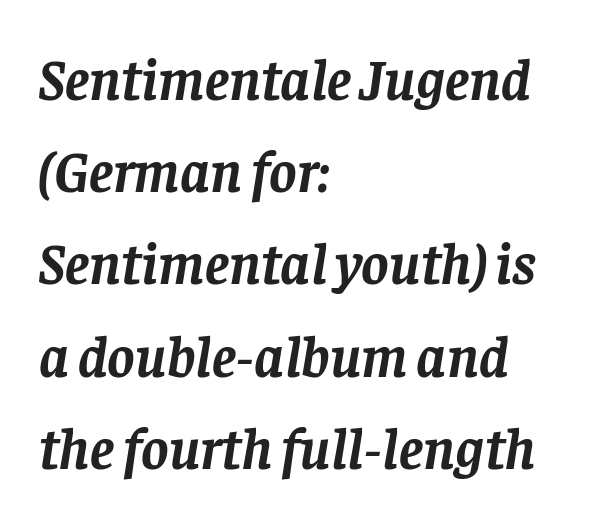
The image shows 58 px semibold serif type, italic (leaning right); set left-aligned, normal line spacing (1.59x), normal letter spacing, not underlined; low stroke contrast and a large x-height.
